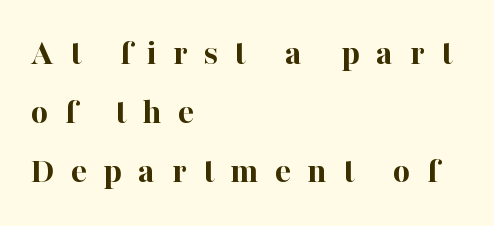
This is serif lettering, the kind often seen in printed books. The lines are quadded left. Horizontal bands of white between lines are of average thickness. Think of a printed novel: that variable character pitch is what you see here. Honestly, there is no underline to notice here at all.
